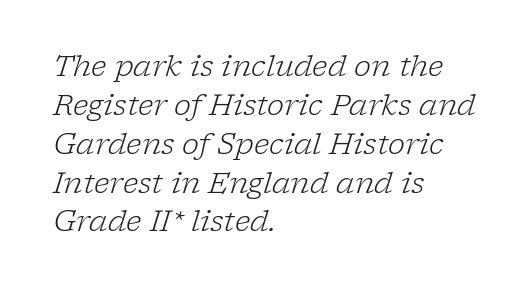
Q: Is the text bold? A: No.
Q: Is the text italic (slanted)? A: Yes, it leans right by about 17 degrees.
Q: Is the typeface a serif or a sans-serif typeface? A: Serif.
Q: Is the text underlined? A: No.
Q: How is the paragraph aligned? A: Left-aligned.
Q: Is the spacing between letters normal or unusually wide? A: Normal.
Q: Is the spacing between lines tight, normal or loose? A: Normal.
Q: Width (condensed, normal, or wide)? A: Normal.
Q: Stroke contrast? A: Low.
Q: x-height? A: Medium.
Q: Monospaced? A: No.
